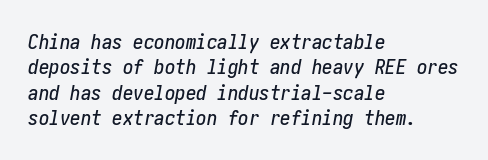
{"italic": "yes", "lean": "right", "slant_degrees": 10, "underline": "no", "align": "left", "line_spacing_ratio": 1.21, "letter_spacing": "normal", "letter_spacing_em": 0.0, "glyph_px": 21}
